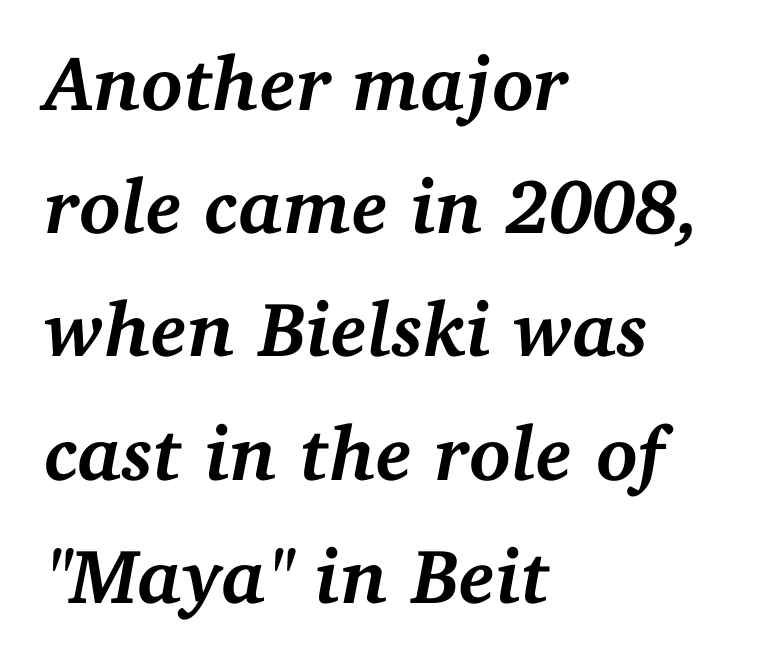
{"serif": "yes", "italic": "yes", "lean": "right", "slant_degrees": 11, "bold": "yes", "weight": "semibold", "width": "normal", "stroke_contrast": "medium", "x_height": "medium", "monospaced": "no", "underline": "no", "align": "left", "line_spacing": "normal", "line_spacing_ratio": 1.6, "letter_spacing": "normal", "letter_spacing_em": 0.0, "glyph_px": 77}
